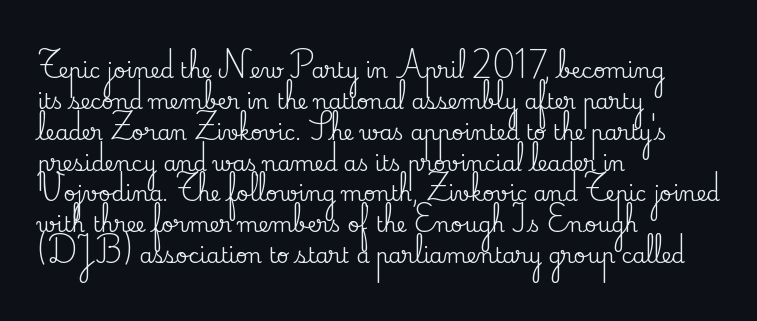
The image shows 21 px text type, upright; set left-aligned, normal line spacing (1.47x), normal letter spacing, not underlined.
